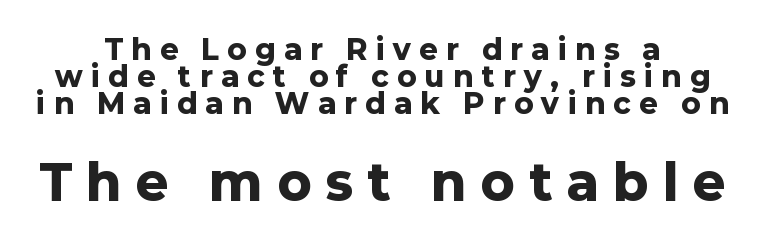
Interline gaps are noticeably narrow in this sample. The sample has been set heavy, in full bold. Is there any slant? The stems are plumb. Look at the bottom of the vertical strokes: they stop flat, with no serifs.
